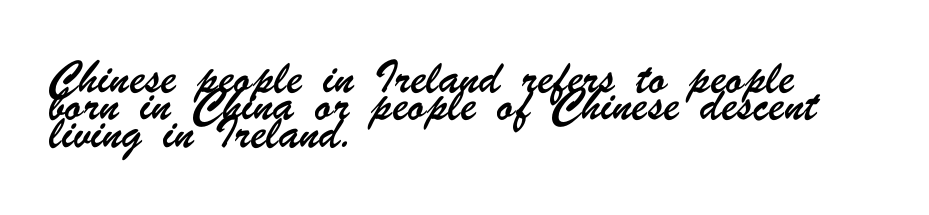
{"underline": "no", "align": "left", "line_spacing": "normal", "line_spacing_ratio": 1.3, "letter_spacing": "normal", "letter_spacing_em": 0.0, "glyph_px": 21}
